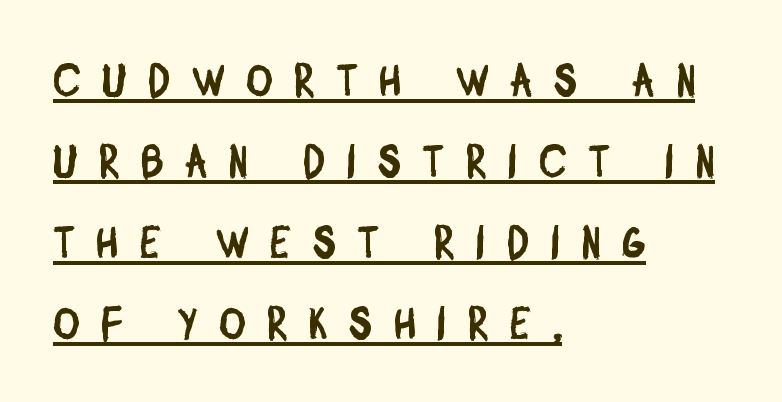
Quick note: underline on. Each letter keeps its own natural width here, so spacing adapts to shape. The paragraph has a hard left edge and a soft right edge. Nope, no serifs anywhere on these letters. The tracking reads as deliberately expanded to a designer's eye.
